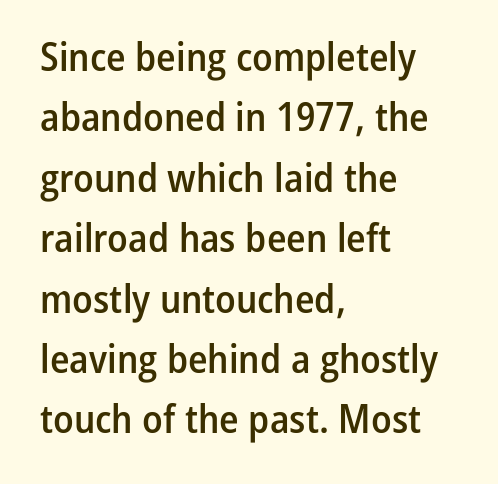
The axis of the letterforms is exactly vertical. The passage shown is not underscored anywhere. The rendering uses natural spacing where letterforms have individual widths. The text was rendered using a sans face with plain stroke endings. Visually the block forms a straight wall on the left and a jagged coastline on the right. Semibold letterforms, between regular and bold.
